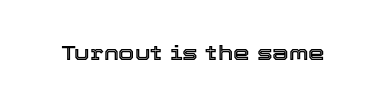
Q: Is the text italic (slanted)? A: No, it is upright.
Q: Is the text underlined? A: No.
Q: Is the spacing between letters normal or unusually wide? A: Normal.
